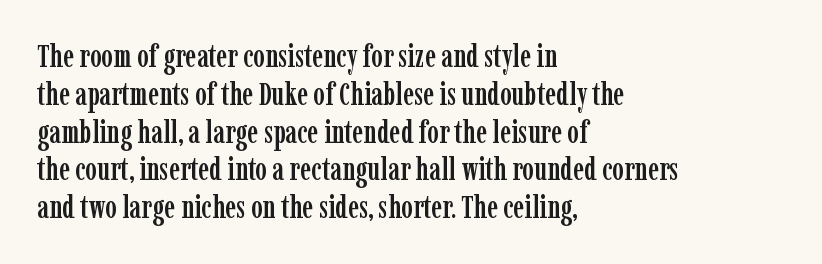
Q: Is the text italic (slanted)? A: No, it is upright.
Q: Is the typeface a serif or a sans-serif typeface? A: Serif.
Q: Is the text underlined? A: No.
Q: How is the paragraph aligned? A: Left-aligned.
Q: Is the spacing between letters normal or unusually wide? A: Normal.
Q: Width (condensed, normal, or wide)? A: Condensed.
Q: Stroke contrast? A: Low.
Q: x-height? A: Medium.
Q: Monospaced? A: No.
